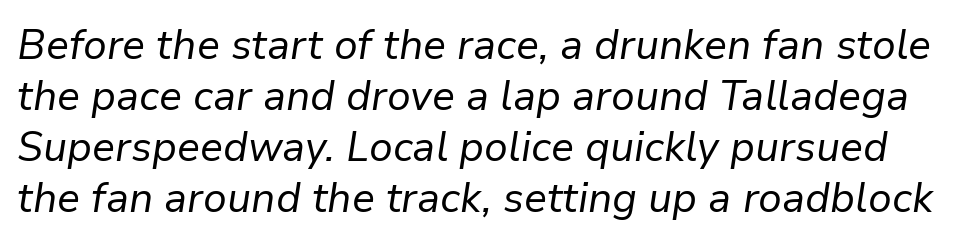
Q: Is the text bold? A: No.
Q: Is the text italic (slanted)? A: Yes, it leans right by about 9 degrees.
Q: Is the text underlined? A: No.
Q: Is the spacing between letters normal or unusually wide? A: Normal.
Q: Width (condensed, normal, or wide)? A: Normal.
Q: Stroke contrast? A: Low.
Q: x-height? A: Medium.
Q: Monospaced? A: No.
